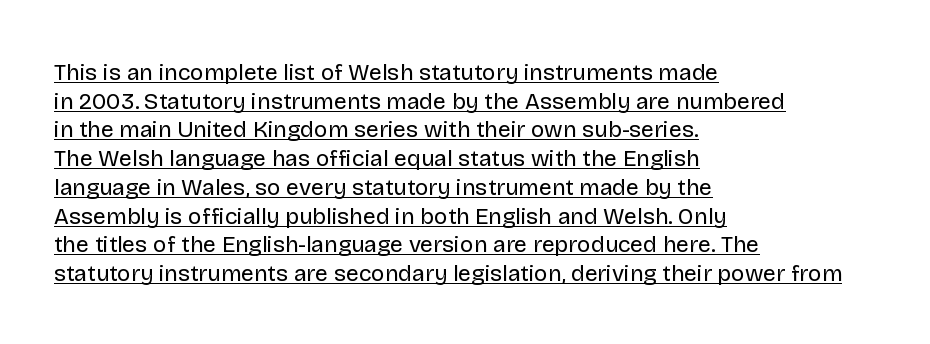
Q: Is the text bold? A: No.
Q: Is the text italic (slanted)? A: No, it is upright.
Q: Is the text underlined? A: Yes.
Q: How is the paragraph aligned? A: Left-aligned.
Q: Is the spacing between letters normal or unusually wide? A: Normal.
Q: Is the spacing between lines tight, normal or loose? A: Normal.
